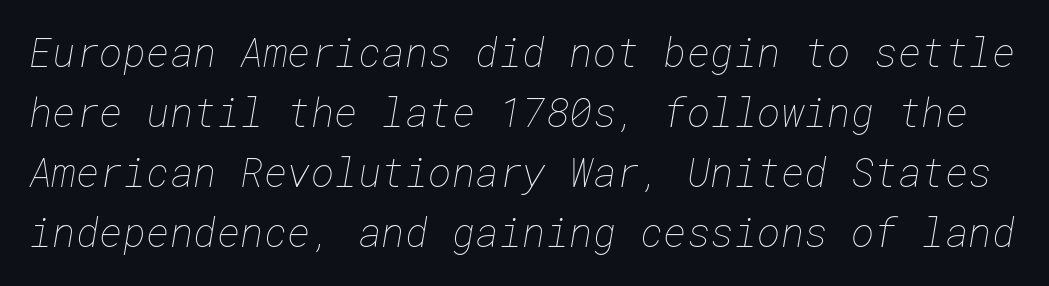
The image shows 40 px thin type; set normal line spacing (1.5x), normal letter spacing, not underlined; low stroke contrast and a medium x-height.
